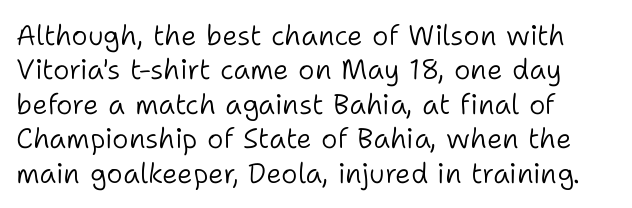
Tracking here is standard; glyphs follow each other at the usual distance. Spacing verdict: proportional, widths tailored to each character. Type style note: lacks serifs. Does the copy run flush right? No — it runs flush left.
